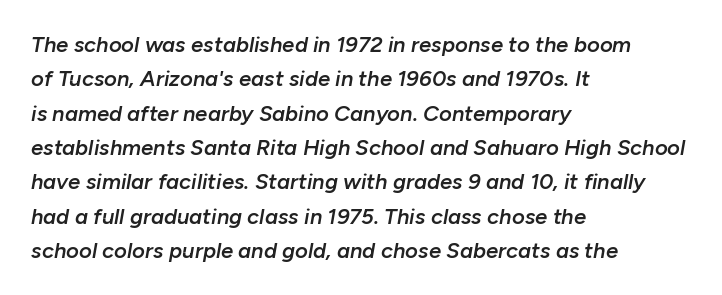
The image shows 22 px text type, italic (leaning right); set left-aligned, normal line spacing (1.56x), normal letter spacing, not underlined.
